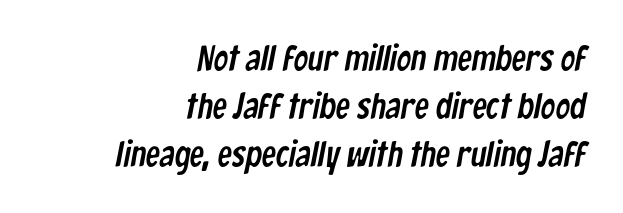
This rendering uses right alignment, leaving the left contour irregular. Is this a fixed-width face? No — the glyphs have proportional, varying widths. The letters carry no serifs — their stems end cleanly without finishing strokes. Students, observe: this is what conventionally led text looks like. Only glyphs here, with clear space below each row.
